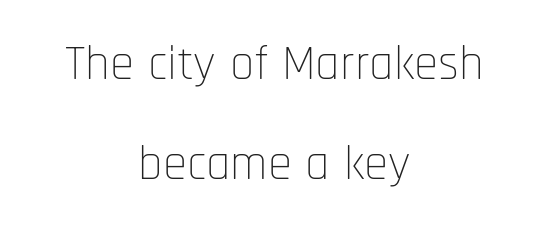
Q: Is the text bold? A: No.
Q: Is the text italic (slanted)? A: No, it is upright.
Q: Is the typeface a serif or a sans-serif typeface? A: Sans-serif.
Q: Is the text underlined? A: No.
Q: How is the paragraph aligned? A: Centered.
Q: Is the spacing between letters normal or unusually wide? A: Normal.
Q: Is the spacing between lines tight, normal or loose? A: Loose.
Q: Width (condensed, normal, or wide)? A: Condensed.
Q: Stroke contrast? A: Low.
Q: x-height? A: Large.
Q: Monospaced? A: No.
